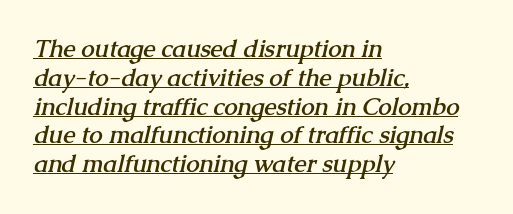
{"bold": "yes", "underline": "yes", "align": "left", "line_spacing_ratio": 1.2, "letter_spacing": "normal", "letter_spacing_em": 0.0, "glyph_px": 24}
